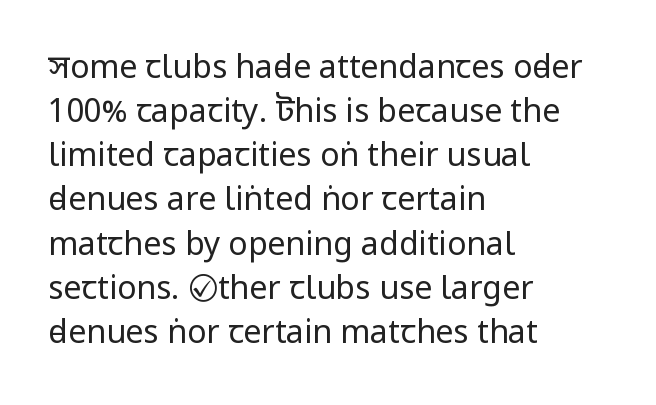
The horizontal fit of the characters is conventional and even. Stems here are at most as thick as an everyday book face. Do the letters lean? They stand straight. Each line starts at the same left margin while the right side varies.
